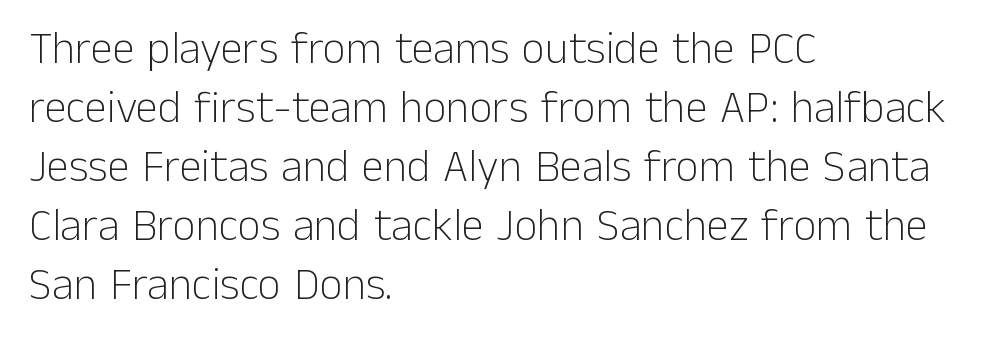
Between one letter and the next there's only the usual sliver of space. Upright lettering throughout. Descender tails drop into unmarked territory. Caption: face not bold, strokes unweighted. The face used here is proportionally spaced, like ordinary book or web type.
